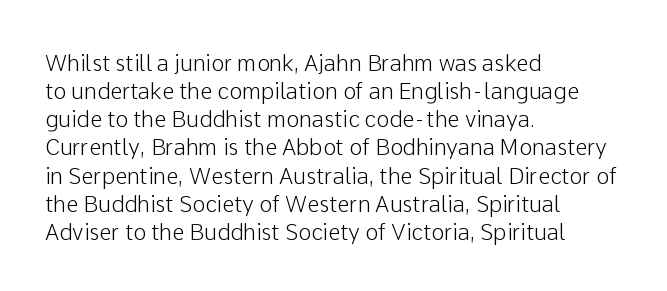
Q: Is the text italic (slanted)? A: No, it is upright.
Q: Is the text underlined? A: No.
Q: How is the paragraph aligned? A: Left-aligned.
Q: Is the spacing between letters normal or unusually wide? A: Normal.
Q: Is the spacing between lines tight, normal or loose? A: Normal.
